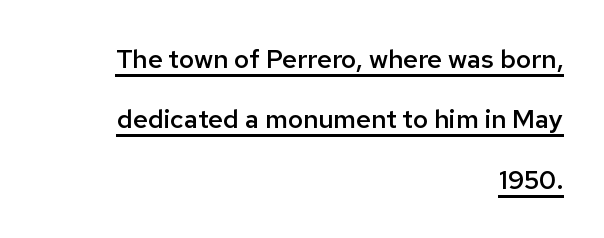
Q: Is the text bold? A: Semi-bold.
Q: Is the text italic (slanted)? A: No, it is upright.
Q: Is the text underlined? A: Yes.
Q: How is the paragraph aligned? A: Right-aligned.
Q: Is the spacing between letters normal or unusually wide? A: Normal.
Q: Is the spacing between lines tight, normal or loose? A: Loose.
